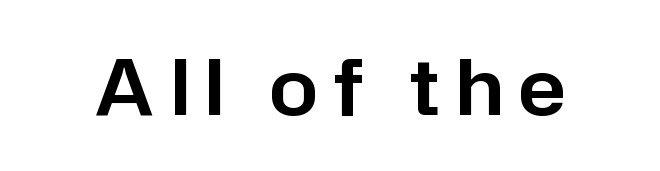
{"serif": "no", "italic": "no", "width": "normal", "stroke_contrast": "low", "x_height": "medium", "monospaced": "no", "underline": "no", "letter_spacing": "wide", "letter_spacing_em": 0.21, "glyph_px": 77}
